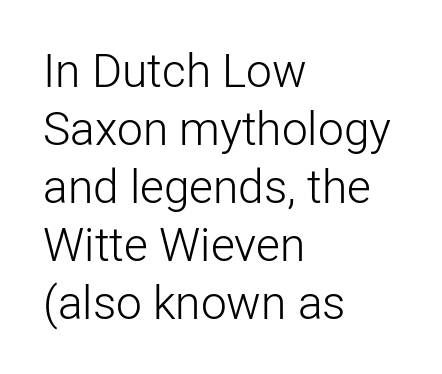
The image shows 46 px light sans-serif type, upright; set left-aligned, normal line spacing (1.26x), normal letter spacing, not underlined; low stroke contrast and a medium x-height.
